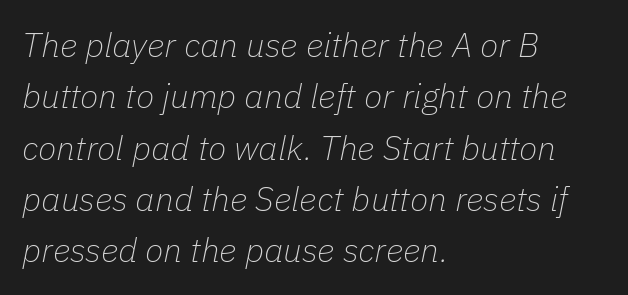
{"italic": "yes", "lean": "right", "slant_degrees": 11, "bold": "no", "weight": "thin", "width": "normal", "stroke_contrast": "low", "x_height": "medium", "monospaced": "no", "underline": "no", "align": "left", "line_spacing": "normal", "line_spacing_ratio": 1.51, "letter_spacing": "normal", "letter_spacing_em": 0.0, "glyph_px": 34}
